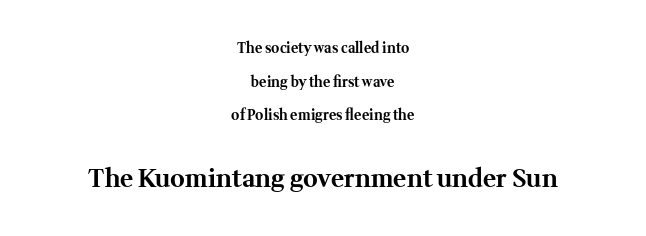
{"italic": "no", "bold": "yes", "underline": "no", "align": "center", "line_spacing": "loose", "line_spacing_ratio": 2.41, "letter_spacing": "normal", "letter_spacing_em": 0.0, "larger_block": "second", "size_ratio": 1.79, "glyph_px": 25}
